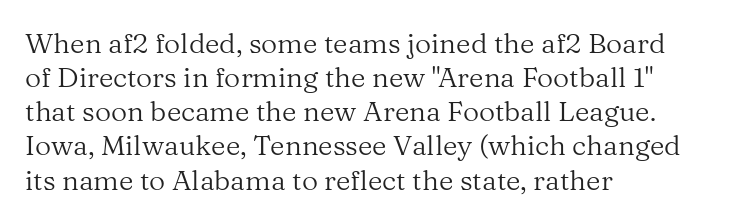
{"serif": "yes", "italic": "no", "bold": "no", "weight": "regular", "width": "normal", "stroke_contrast": "medium", "x_height": "medium", "monospaced": "no", "underline": "no", "align": "left", "line_spacing_ratio": 1.22, "letter_spacing": "normal", "letter_spacing_em": 0.0, "glyph_px": 28}
